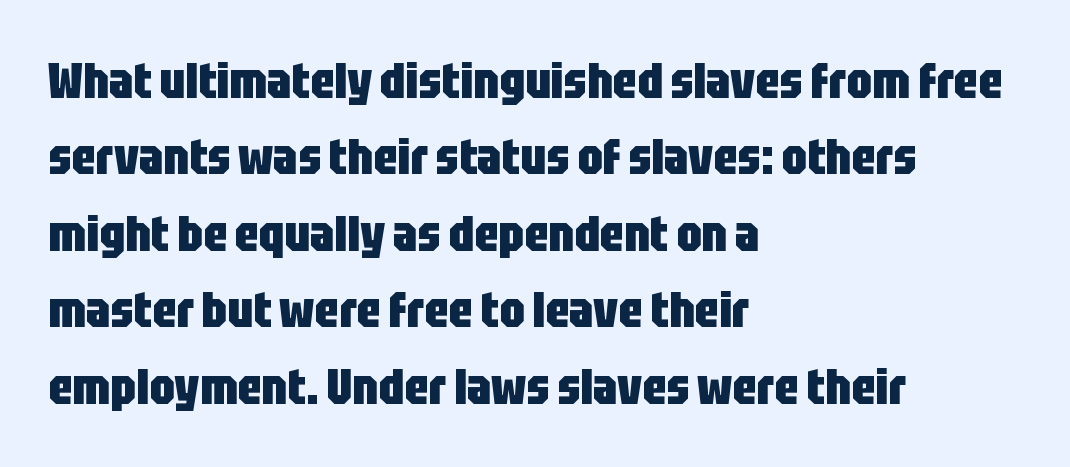
Q: Is the text bold? A: Yes.
Q: Is the text italic (slanted)? A: No, it is upright.
Q: Is the typeface a serif or a sans-serif typeface? A: Sans-serif.
Q: Is the text underlined? A: No.
Q: How is the paragraph aligned? A: Left-aligned.
Q: Is the spacing between letters normal or unusually wide? A: Normal.
Q: Is the spacing between lines tight, normal or loose? A: Normal.
Q: Width (condensed, normal, or wide)? A: Condensed.
Q: Stroke contrast? A: Low.
Q: x-height? A: Large.
Q: Monospaced? A: No.
